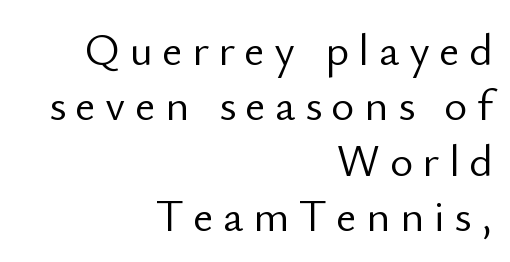
The image shows 45 px light sans-serif type, upright; set right-aligned, line spacing 1.23x, unusually wide letter spacing (+0.21 em), not underlined; low stroke contrast and a small x-height.
